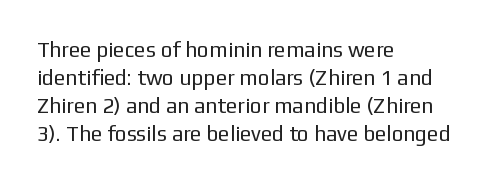
The paragraph has a hard left edge and a soft right edge. Rows of type keep a routine distance in the vertical direction. The letters sit at their default tracking, neither squeezed nor spread. Posture: vertical.
